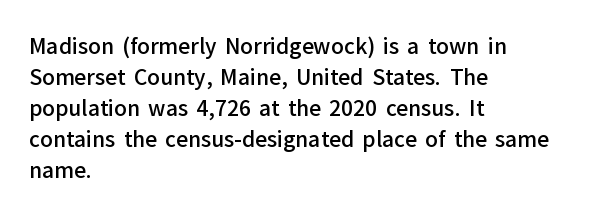
Q: Is the text bold? A: Semi-bold.
Q: Is the text italic (slanted)? A: No, it is upright.
Q: Is the text underlined? A: No.
Q: How is the paragraph aligned? A: Left-aligned.
Q: Is the spacing between letters normal or unusually wide? A: Normal.
Q: Is the spacing between lines tight, normal or loose? A: Normal.
